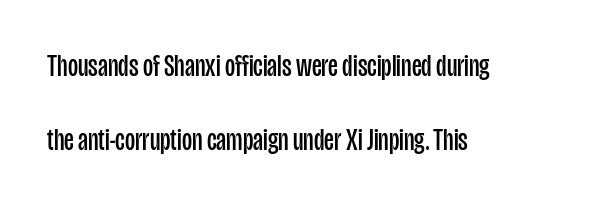
The image shows 31 px regular-weight, condensed sans-serif type, upright; set left-aligned, loose line spacing (2.39x), normal letter spacing, not underlined; low stroke contrast and a large x-height.
